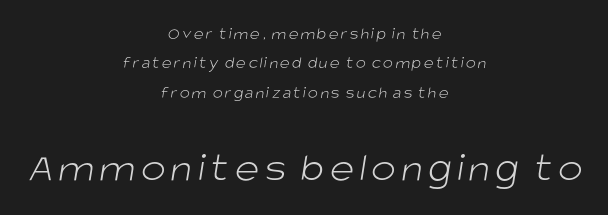
{"serif": "no", "bold": "no", "weight": "light", "width": "normal", "stroke_contrast": "low", "x_height": "large", "monospaced": "no", "underline": "no", "align": "center", "line_spacing_ratio": 1.73, "larger_block": "second", "size_ratio": 2.47, "glyph_px": 42}
